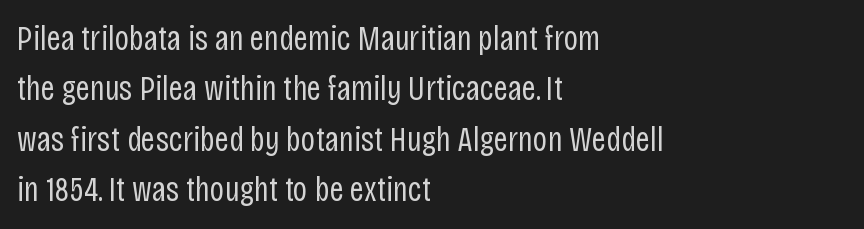
The image shows 35 px regular-weight, condensed sans-serif type, upright; set left-aligned, normal line spacing (1.44x), normal letter spacing, not underlined; low stroke contrast and a large x-height.
